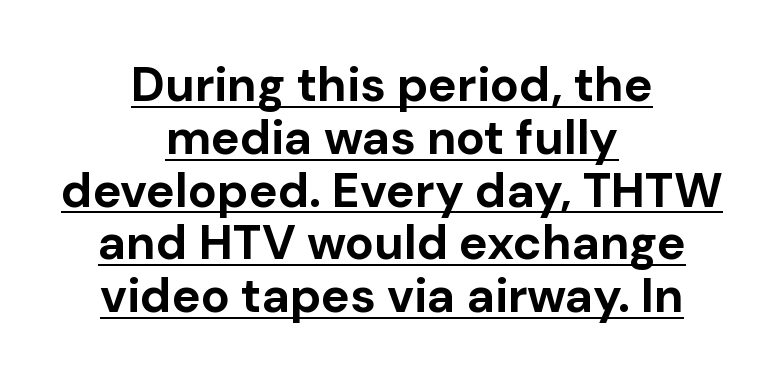
Like a heading marked for emphasis, these lines bear an underscore. Style check: upright. Do the characters align in a grid? No, the font is proportional. Type style note: lacks serifs. The rendering uses a small line-height, squeezing the rows.
